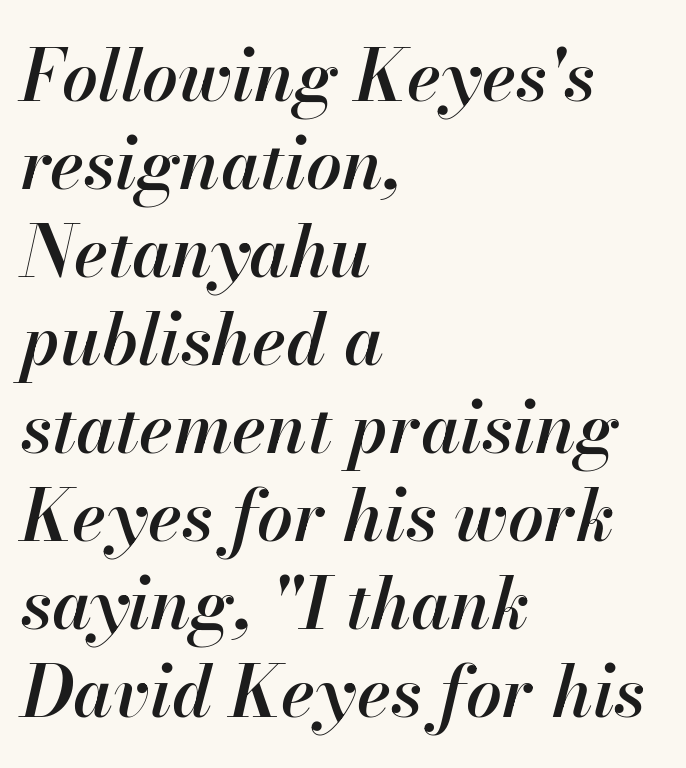
The image shows 71 px semibold type, italic (leaning right); set left-aligned, line spacing 1.24x, normal letter spacing, not underlined; high stroke contrast and a small x-height.
